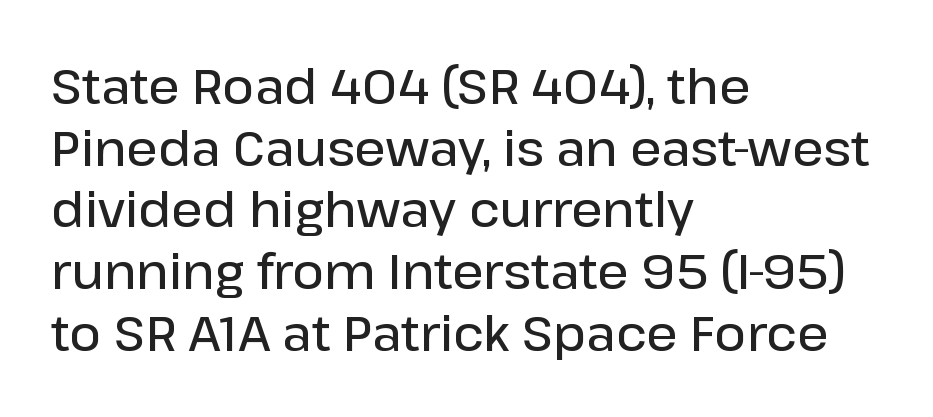
{"serif": "no", "italic": "no", "bold": "semi", "weight": "semibold", "width": "normal", "stroke_contrast": "low", "x_height": "medium", "monospaced": "no", "underline": "no", "align": "left", "line_spacing": "normal", "line_spacing_ratio": 1.26, "letter_spacing": "normal", "letter_spacing_em": 0.0, "glyph_px": 49}
